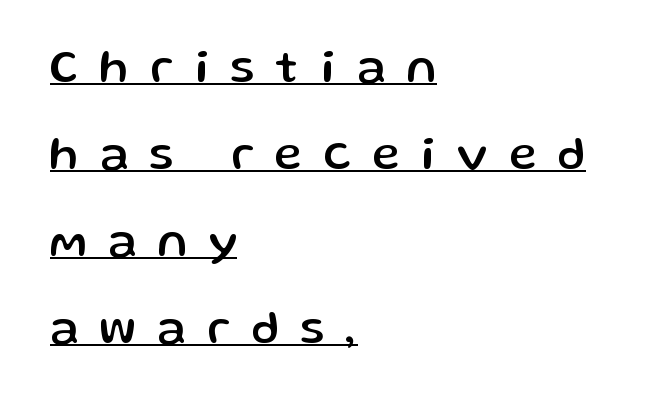
Font category for this specimen: sans-serif. You can tell it's not italic because the verticals are truly vertical. Horizontal alignment here is leftward, the default for most running prose. Each line of the rendering has a horizontal stroke beneath the glyphs.
